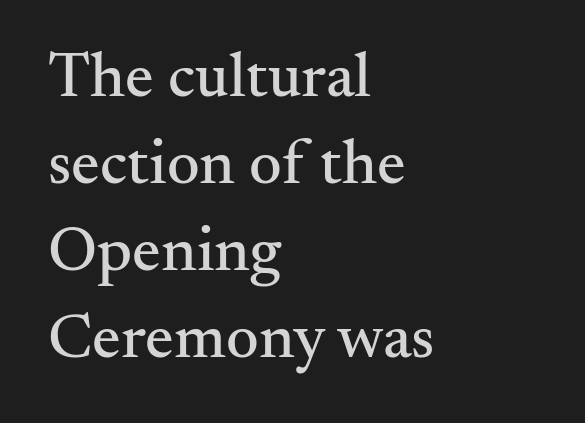
Q: Is the text italic (slanted)? A: No, it is upright.
Q: Is the typeface a serif or a sans-serif typeface? A: Serif.
Q: Is the text underlined? A: No.
Q: How is the paragraph aligned? A: Left-aligned.
Q: Is the spacing between letters normal or unusually wide? A: Normal.
Q: Is the spacing between lines tight, normal or loose? A: Normal.
Q: Width (condensed, normal, or wide)? A: Normal.
Q: Stroke contrast? A: Medium.
Q: x-height? A: Small.
Q: Monospaced? A: No.
